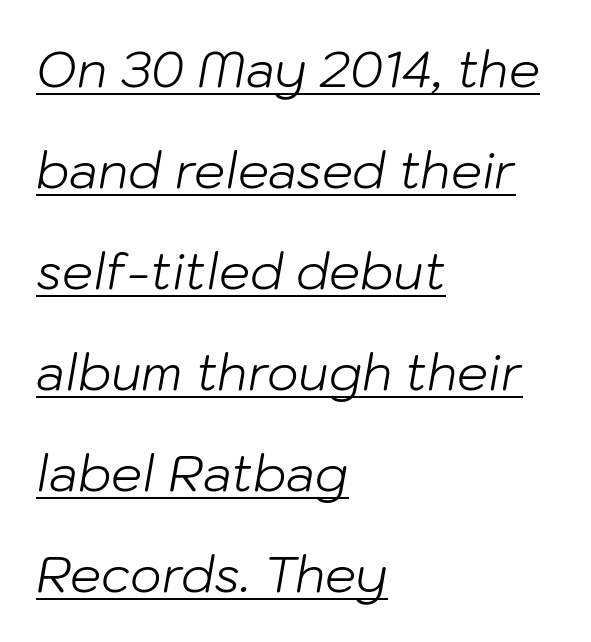
Q: Is the text bold? A: No.
Q: Is the text italic (slanted)? A: Yes, it leans right by about 10 degrees.
Q: Is the text underlined? A: Yes.
Q: How is the paragraph aligned? A: Left-aligned.
Q: Is the spacing between letters normal or unusually wide? A: Normal.
Q: Is the spacing between lines tight, normal or loose? A: Loose.
Q: Width (condensed, normal, or wide)? A: Normal.
Q: Stroke contrast? A: Low.
Q: x-height? A: Medium.
Q: Monospaced? A: No.
